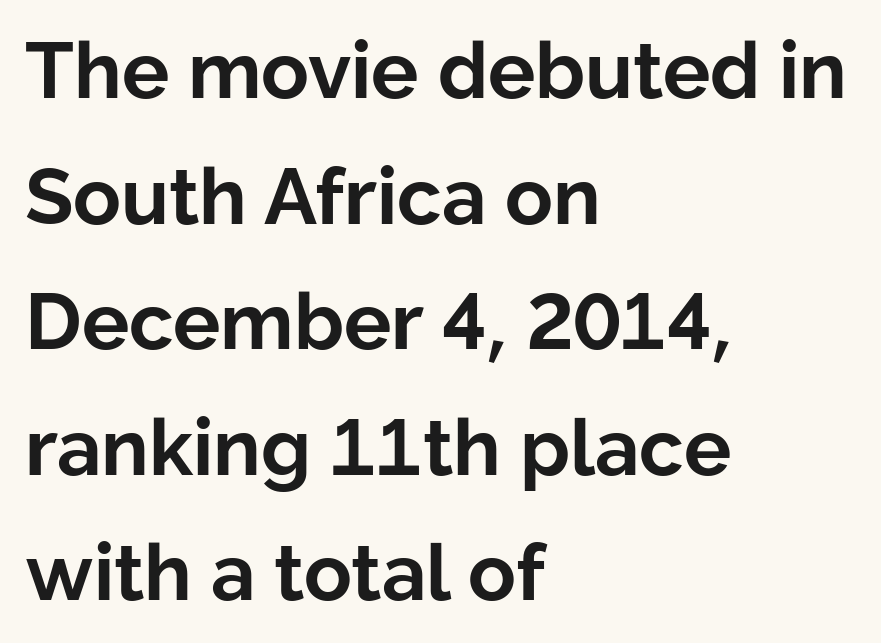
Q: Is the text bold? A: Yes.
Q: Is the text italic (slanted)? A: No, it is upright.
Q: Is the typeface a serif or a sans-serif typeface? A: Sans-serif.
Q: Is the text underlined? A: No.
Q: How is the paragraph aligned? A: Left-aligned.
Q: Is the spacing between letters normal or unusually wide? A: Normal.
Q: Is the spacing between lines tight, normal or loose? A: Normal.
Q: Width (condensed, normal, or wide)? A: Normal.
Q: Stroke contrast? A: Low.
Q: x-height? A: Medium.
Q: Monospaced? A: No.
